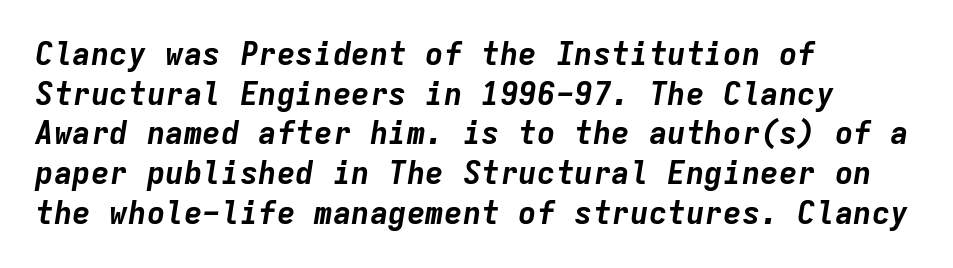
Q: Is the text bold? A: Yes.
Q: Is the text italic (slanted)? A: Yes, it leans right by about 9 degrees.
Q: Is the text underlined? A: No.
Q: How is the paragraph aligned? A: Left-aligned.
Q: Is the spacing between letters normal or unusually wide? A: Normal.
Q: Is the spacing between lines tight, normal or loose? A: Normal.
Q: Width (condensed, normal, or wide)? A: Normal.
Q: Stroke contrast? A: Low.
Q: x-height? A: Medium.
Q: Monospaced? A: Yes.
